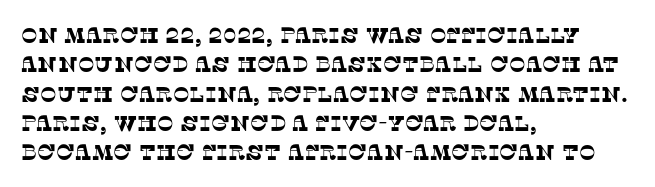
Q: Is the text underlined? A: No.
Q: How is the paragraph aligned? A: Left-aligned.
Q: Is the spacing between letters normal or unusually wide? A: Normal.
Q: Is the spacing between lines tight, normal or loose? A: Normal.
